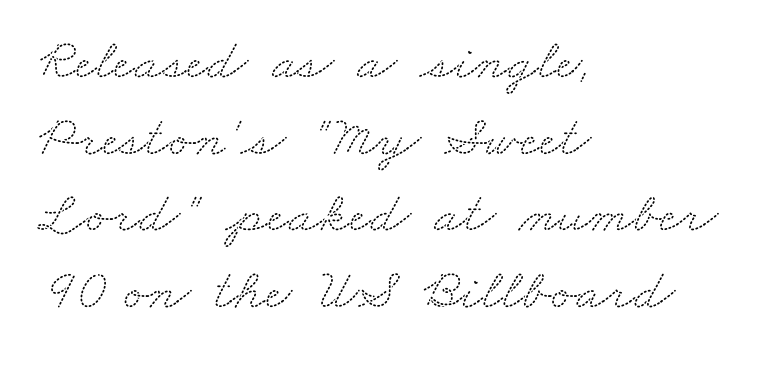
{"serif": "yes", "width": "wide", "stroke_contrast": "medium", "x_height": "small", "monospaced": "no", "underline": "no", "align": "left", "line_spacing": "normal", "line_spacing_ratio": 1.32, "letter_spacing": "normal", "letter_spacing_em": 0.0, "glyph_px": 58}
